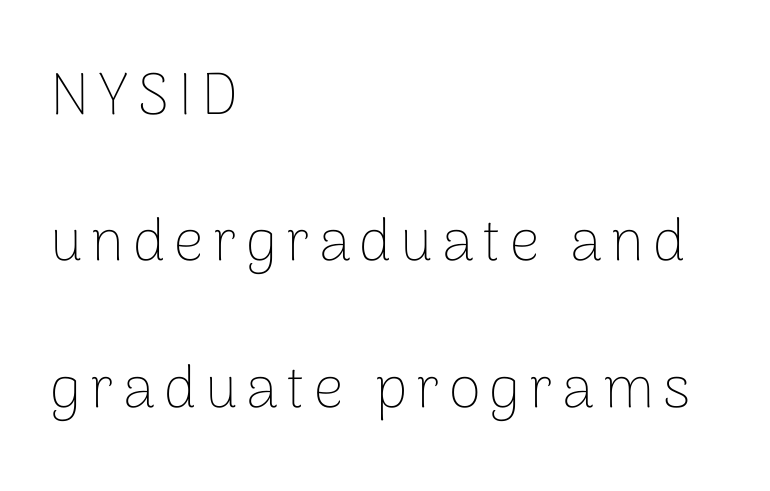
Q: Is the text bold? A: No.
Q: Is the text italic (slanted)? A: No, it is upright.
Q: Is the typeface a serif or a sans-serif typeface? A: Sans-serif.
Q: Is the text underlined? A: No.
Q: How is the paragraph aligned? A: Left-aligned.
Q: Is the spacing between lines tight, normal or loose? A: Loose.
Q: Width (condensed, normal, or wide)? A: Normal.
Q: Stroke contrast? A: Low.
Q: x-height? A: Medium.
Q: Monospaced? A: No.
